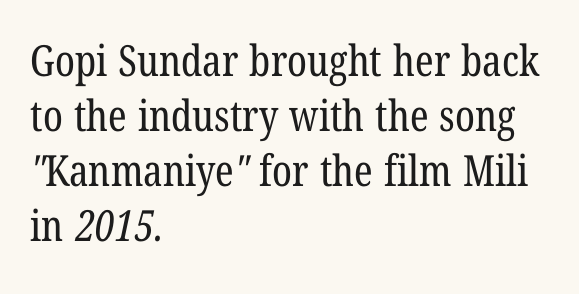
{"serif": "yes", "bold": "no", "weight": "regular", "width": "condensed", "stroke_contrast": "low", "x_height": "medium", "monospaced": "no", "underline": "no", "align": "left", "line_spacing": "normal", "line_spacing_ratio": 1.28, "letter_spacing": "normal", "letter_spacing_em": 0.0, "glyph_px": 43}
